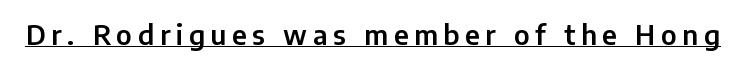
You could only call the tracking loose — the letters float apart. Looks like someone drew a line under every word here. Tall strokes in this sample are plumb rather than angled.
